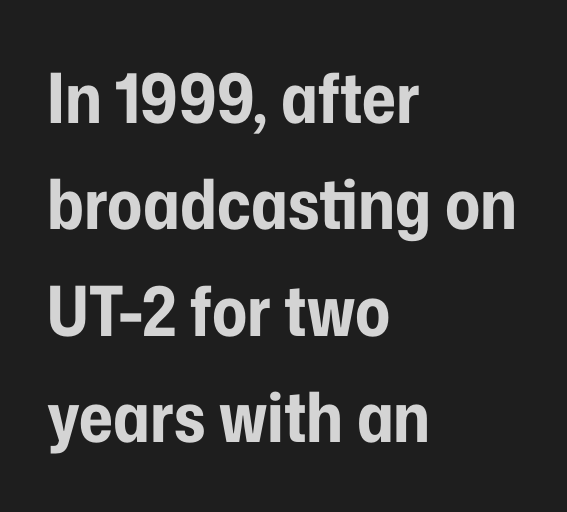
Is there any slant? The stems are plumb. Varying glyph widths throughout — classic text-font behaviour. Regarding serifs, this sample does without them. This sample keeps an unexceptional amount of space between lines.
